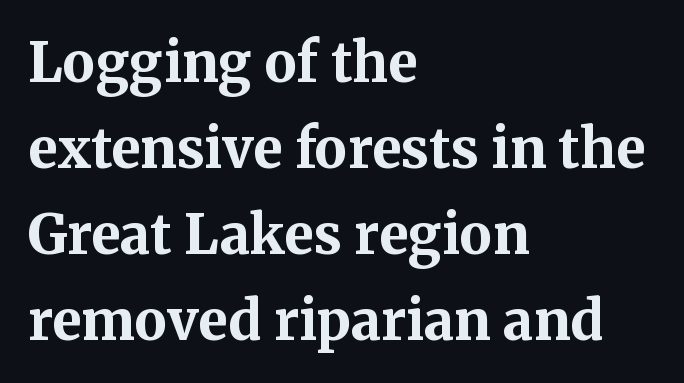
Compared with a centered layout, this one pins lines to the left instead. Any mark beneath the type? The region is blank. Does extra space separate the letters? No, they use regular spacing. Each letter keeps its own natural width here, so spacing adapts to shape.
